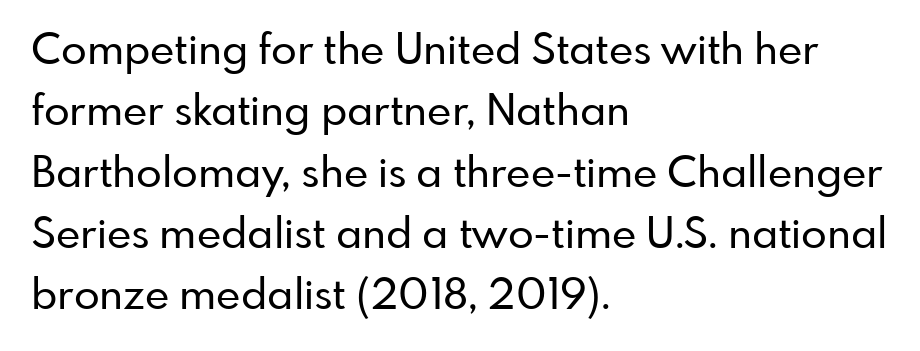
The image shows 42 px sans-serif type, upright; set left-aligned, normal line spacing (1.46x), normal letter spacing, not underlined; low stroke contrast and a small x-height.
